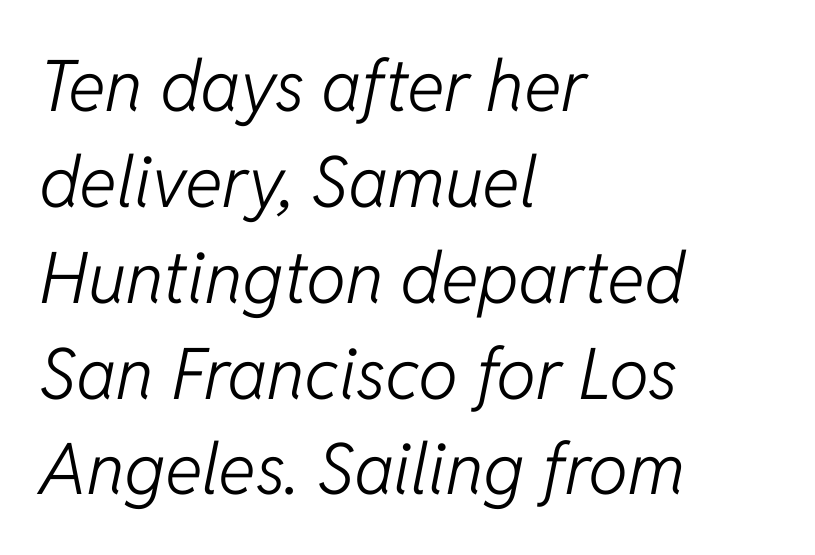
The image shows 71 px light type, italic (leaning right); set left-aligned, normal line spacing (1.35x), normal letter spacing, not underlined; low stroke contrast and a medium x-height.
